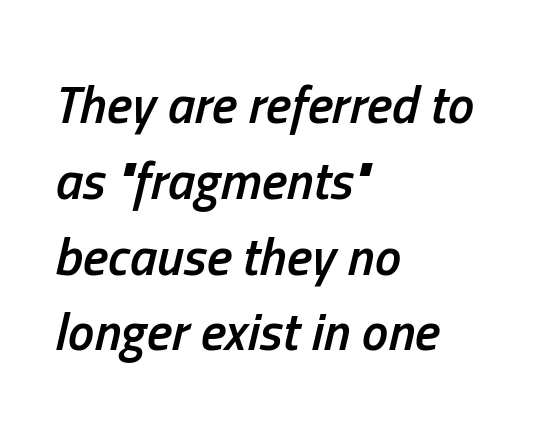
Q: Is the text bold? A: Semi-bold.
Q: Is the text italic (slanted)? A: Yes, it leans right by about 13 degrees.
Q: Is the text underlined? A: No.
Q: How is the paragraph aligned? A: Left-aligned.
Q: Is the spacing between letters normal or unusually wide? A: Normal.
Q: Is the spacing between lines tight, normal or loose? A: Normal.
Q: Width (condensed, normal, or wide)? A: Condensed.
Q: Stroke contrast? A: Low.
Q: x-height? A: Medium.
Q: Monospaced? A: No.
